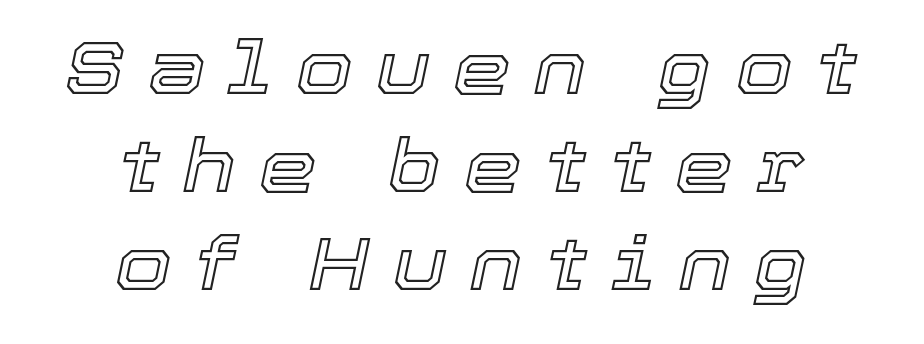
This rendering features lettering with no underline. Leading matches the norm, producing a regular column. Neither beginnings nor endings align; midpoints do. Spacing between characters has been opened up far beyond the box default. It's the slanting kind of type.
